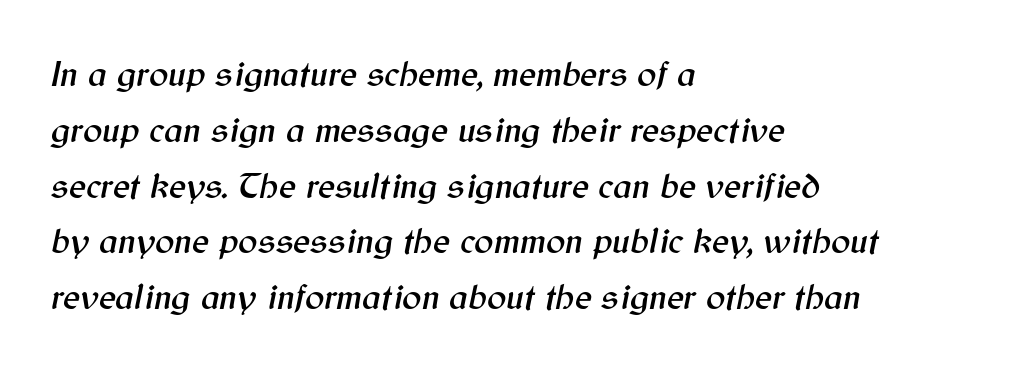
Tracking value appears to be zero — textbook default spacing. These lines are rendered in a variable-pitch font. Does the leading feel generous? No, just average. Leftover space on each line is placed entirely after the last word. Letters rest on an invisible, unmarked baseline.
